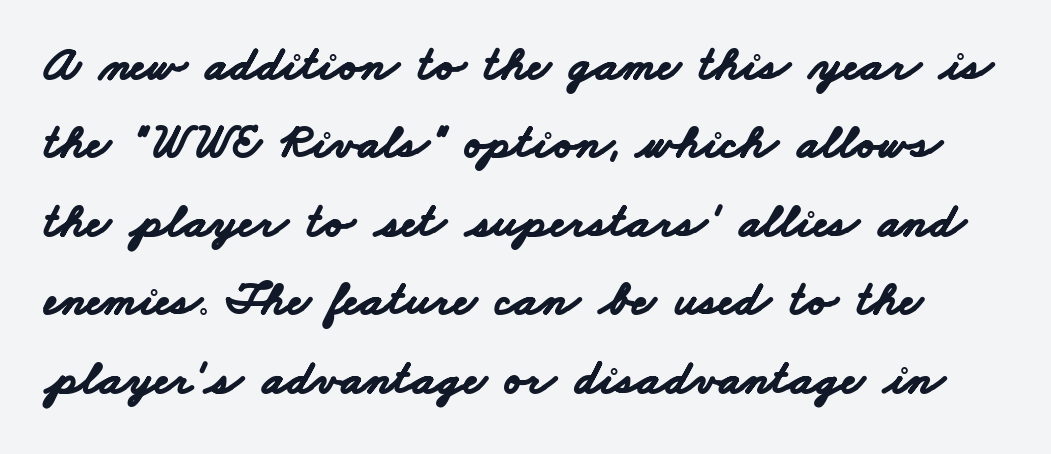
Compared with typical paragraphs, the rows here are spaced about the same. Typographic density is high because the face is bold. The designer went with a sans here, leaving each stem footless. Standard letterfit; no display-style spreading of the glyphs.
